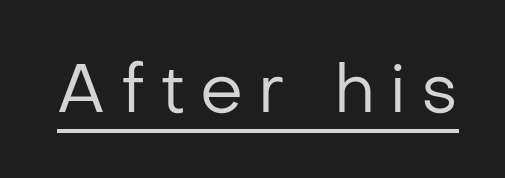
This is underlined copy, the kind a proofreader might mark for attention. Typographically, this falls in the sans-serif category. The lettering stays uniformly vertical, giving the passage a roman look. The line texture is sparse and dotted thanks to wide tracking. Spacing verdict: proportional, widths tailored to each character. Letters have the restrained weight of plain body copy at most.
